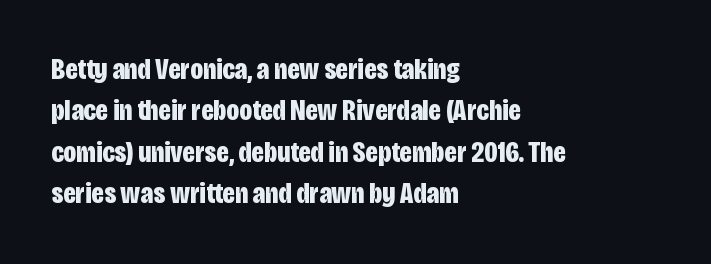
The image shows 30 px bold, condensed sans-serif type, upright; set left-aligned, normal line spacing (1.38x), normal letter spacing, not underlined; low stroke contrast and a large x-height.
